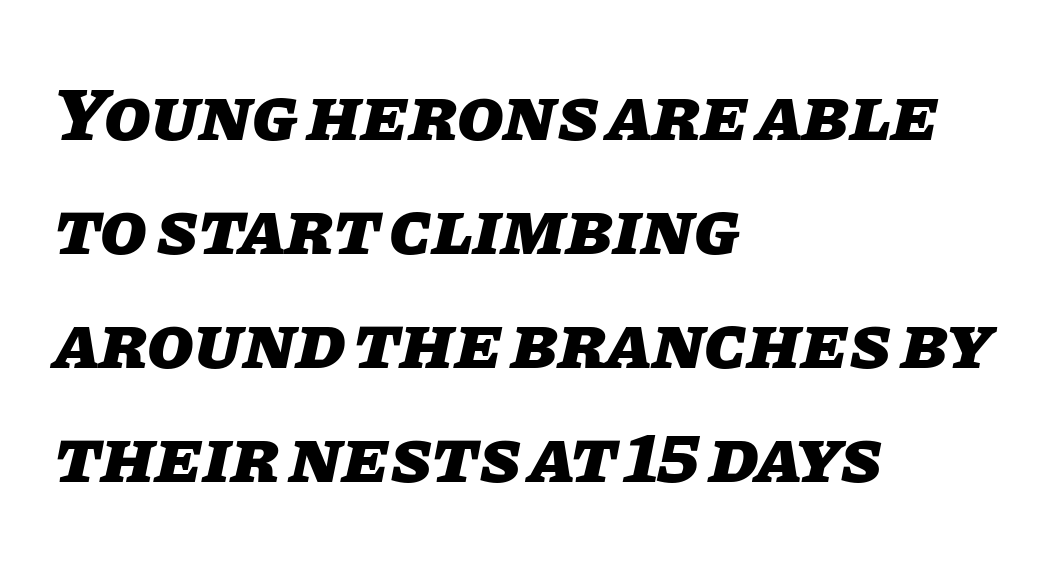
{"italic": "yes", "lean": "right", "slant_degrees": 11, "bold": "yes", "weight": "heavy", "width": "normal", "stroke_contrast": "low", "x_height": "large", "monospaced": "no", "underline": "no", "align": "left", "line_spacing": "normal", "line_spacing_ratio": 1.5, "letter_spacing": "normal", "letter_spacing_em": 0.0, "glyph_px": 76}
